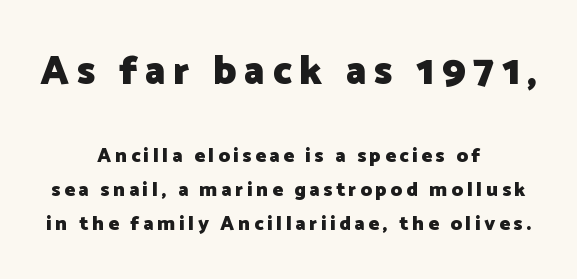
The image shows 41 px heavy sans-serif type, upright; set centered, normal line spacing (1.69x), not underlined; the first (top) block is 2.05x larger; low stroke contrast and a medium x-height.
